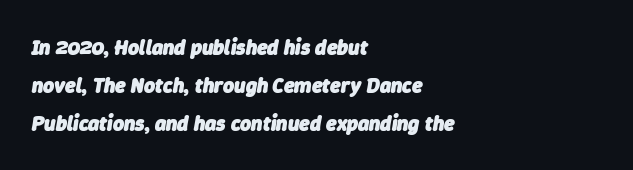
The image shows 21 px bold type, italic (leaning right); set left-aligned, line spacing 1.82x, normal letter spacing, not underlined.
